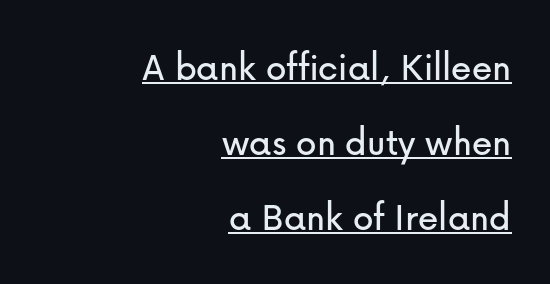
The image shows 41 px sans-serif type, upright; set right-aligned, line spacing 1.83x, normal letter spacing, underlined; low stroke contrast and a medium x-height.
